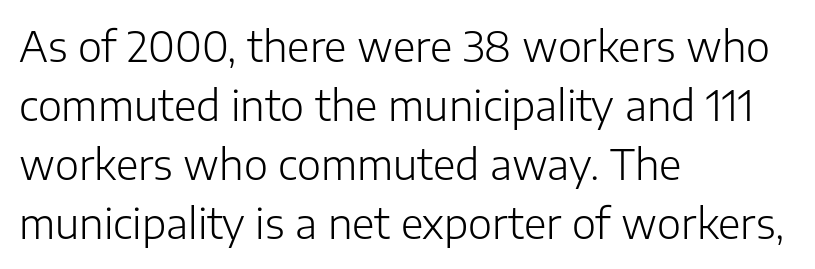
Characters follow at the spacing the type designer built in. Nope, not italic — everything's standing straight. The specimen omits any rule beneath the text block's lines. Type style note: lacks serifs. In terms of leading, this rendering sits right in the middle.
